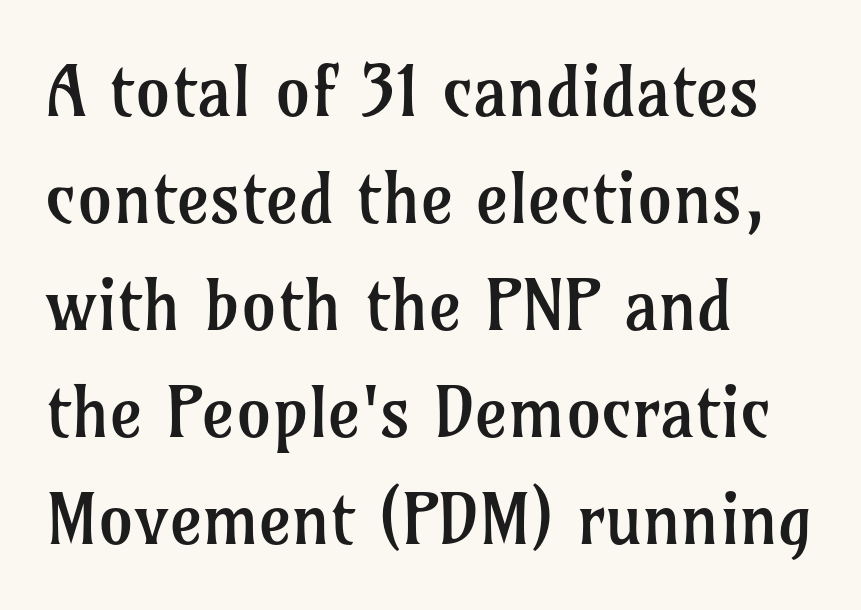
Unlike italic type, these characters show no tilt at all. Casual observation: everything's shoved over to the left. Each letter keeps its own natural width here, so spacing adapts to shape. This block has exactly the height ordinary leading produces. This rendering leaves character spacing at its baseline value.
